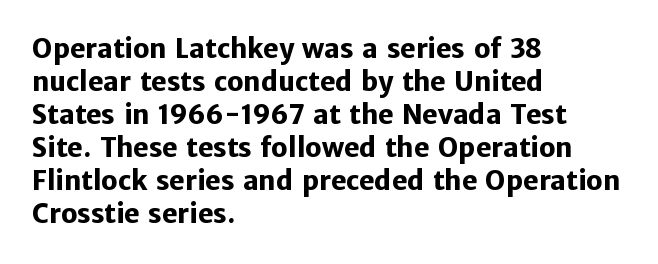
Q: Is the text bold? A: Yes.
Q: Is the text italic (slanted)? A: No, it is upright.
Q: Is the text underlined? A: No.
Q: How is the paragraph aligned? A: Left-aligned.
Q: Is the spacing between letters normal or unusually wide? A: Normal.
Q: Is the spacing between lines tight, normal or loose? A: Normal.
